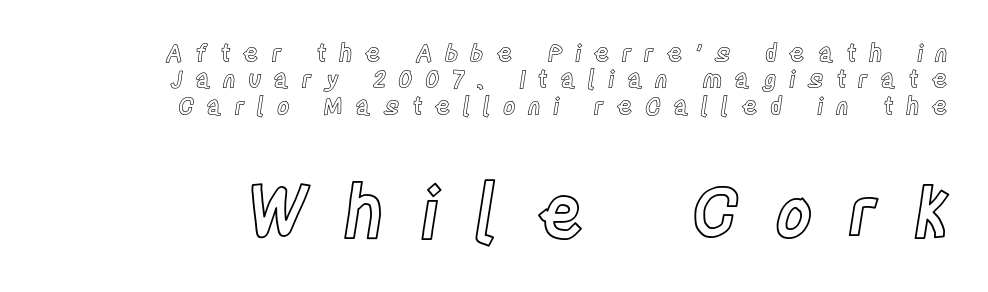
{"width": "condensed", "x_height": "large", "monospaced": "no", "underline": "no", "align": "right", "line_spacing": "tight", "line_spacing_ratio": 1.1, "letter_spacing": "wide", "letter_spacing_em": 0.5, "larger_block": "second", "size_ratio": 3.0, "glyph_px": 72}
